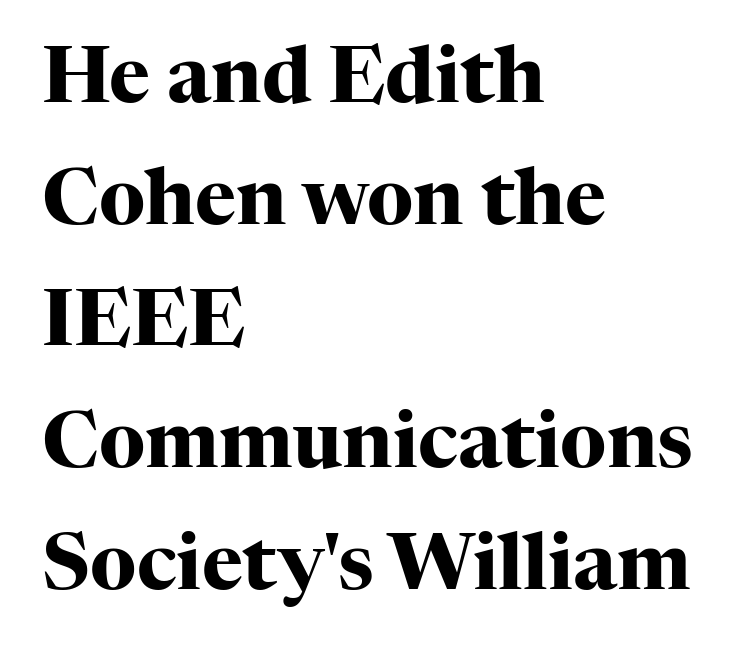
The axis of the letterforms is exactly vertical. Inter-character spacing is left at the font's built-in metrics. Typeset ragged right — the left edge is the straight one. Its strokes are broad and dark, the hallmark of bold type.
